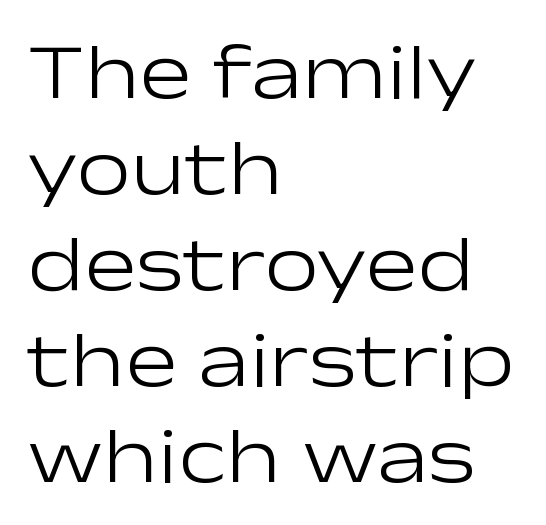
The image shows 78 px light, wide sans-serif type, upright; set left-aligned, line spacing 1.23x, normal letter spacing, not underlined; low stroke contrast and a medium x-height.
